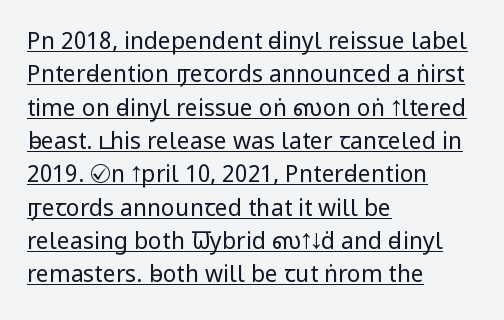
The image shows 23 px text type, upright; set left-aligned, normal line spacing (1.45x), normal letter spacing, underlined.
